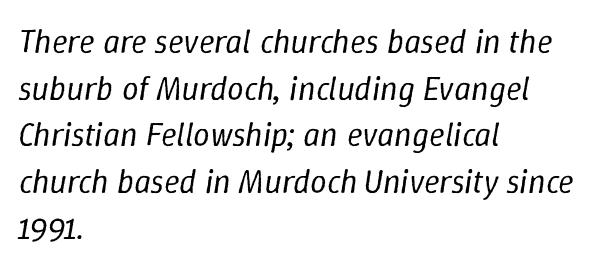
Q: Is the text bold? A: No.
Q: Is the text italic (slanted)? A: Yes, it leans right by about 9 degrees.
Q: Is the text underlined? A: No.
Q: How is the paragraph aligned? A: Left-aligned.
Q: Is the spacing between letters normal or unusually wide? A: Normal.
Q: Is the spacing between lines tight, normal or loose? A: Normal.
Q: Width (condensed, normal, or wide)? A: Normal.
Q: Stroke contrast? A: Low.
Q: x-height? A: Medium.
Q: Monospaced? A: No.
